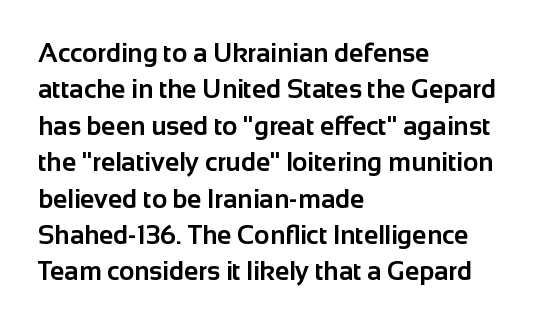
{"italic": "no", "bold": "yes", "underline": "no", "align": "left", "line_spacing": "normal", "line_spacing_ratio": 1.4, "letter_spacing": "normal", "letter_spacing_em": 0.0, "glyph_px": 26}
